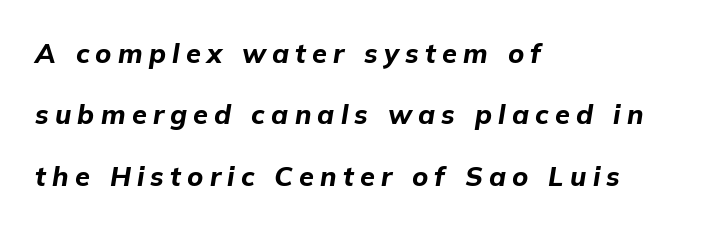
Q: Is the text bold? A: Yes.
Q: Is the text italic (slanted)? A: Yes, it leans right by about 9 degrees.
Q: Is the text underlined? A: No.
Q: How is the paragraph aligned? A: Left-aligned.
Q: Is the spacing between letters normal or unusually wide? A: Unusually wide.
Q: Is the spacing between lines tight, normal or loose? A: Loose.
